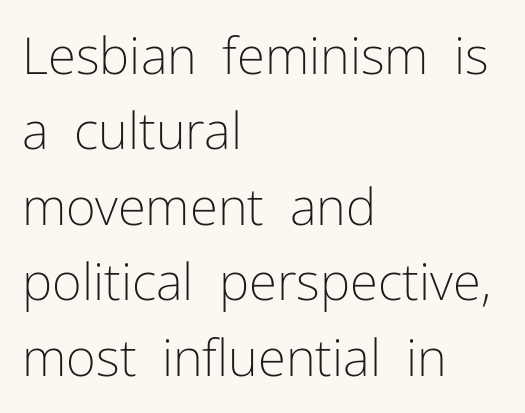
It's the straight-up-and-down kind of type. Layout note: lines flush left. The typesetting does not lean heavy: it is not bold. One glance says typical: line gaps are just what's usual. Standard letterfit; no display-style spreading of the glyphs. A bare baseline throughout the passage.
